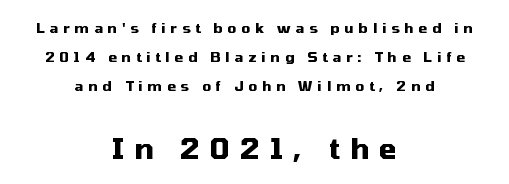
Typeset on center — no edge is straight. The passage shown begins with its smaller block and ends with its larger one. Varying glyph widths throughout — classic text-font behaviour. The rendering inserts visible extra space after every character. Its strokes are broad and dark, the hallmark of bold type.
